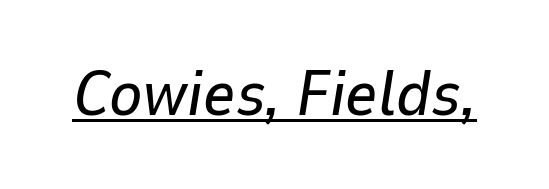
Q: Is the text italic (slanted)? A: Yes, it leans right by about 9 degrees.
Q: Is the text underlined? A: Yes.
Q: Is the spacing between letters normal or unusually wide? A: Normal.
Q: Width (condensed, normal, or wide)? A: Normal.
Q: Stroke contrast? A: Low.
Q: x-height? A: Medium.
Q: Monospaced? A: No.
